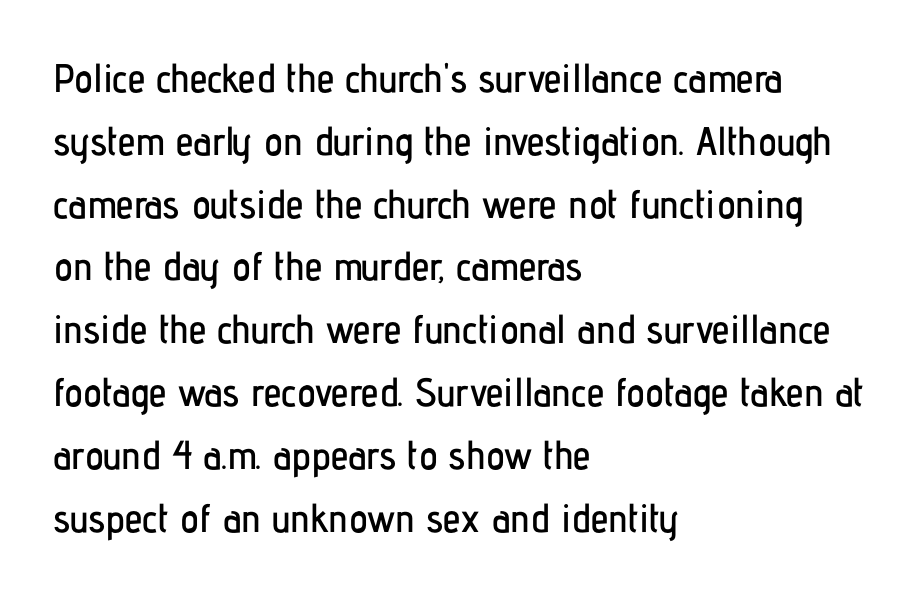
{"serif": "no", "italic": "no", "width": "condensed", "stroke_contrast": "low", "x_height": "medium", "monospaced": "no", "underline": "no", "align": "left", "line_spacing": "normal", "line_spacing_ratio": 1.57, "letter_spacing": "normal", "letter_spacing_em": 0.0, "glyph_px": 40}
